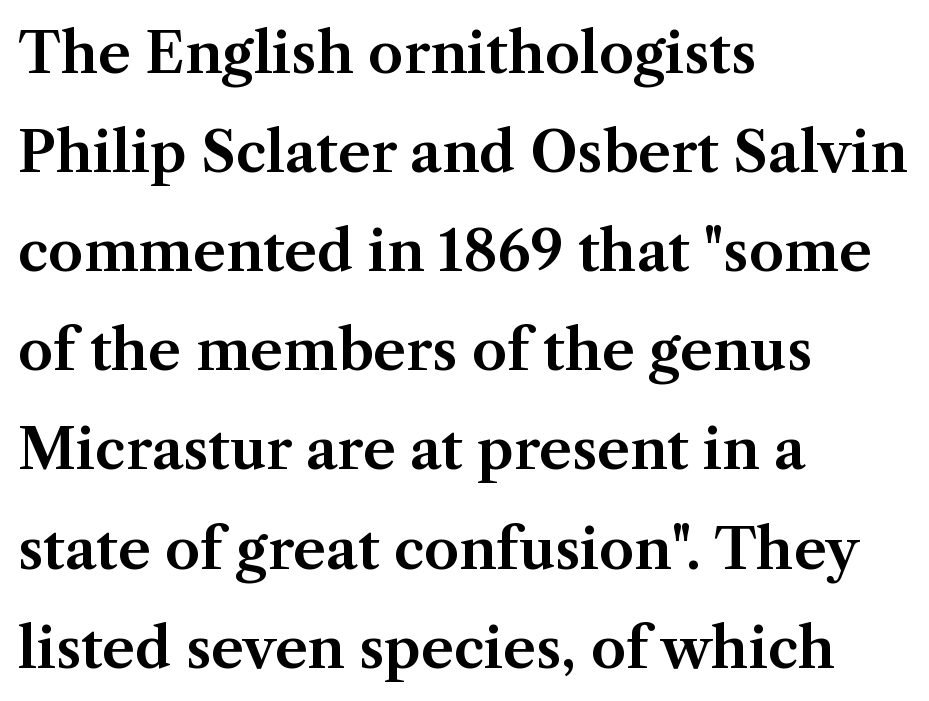
The image shows 56 px serif type, upright; set left-aligned, line spacing 1.77x, normal letter spacing, not underlined; medium stroke contrast and a medium x-height.
